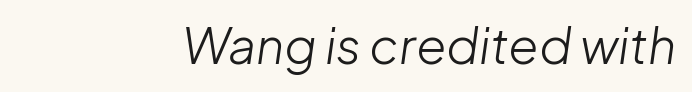
{"italic": "yes", "lean": "right", "slant_degrees": 8, "bold": "no", "weight": "light", "width": "normal", "stroke_contrast": "low", "x_height": "medium", "monospaced": "no", "underline": "no", "align": "right", "letter_spacing": "normal", "letter_spacing_em": 0.0, "glyph_px": 49}
